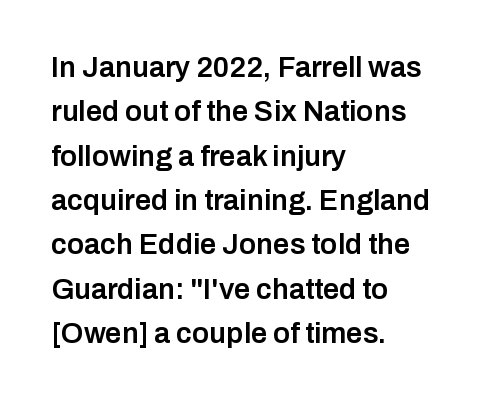
Q: Is the text bold? A: Semi-bold.
Q: Is the text italic (slanted)? A: No, it is upright.
Q: Is the typeface a serif or a sans-serif typeface? A: Sans-serif.
Q: Is the text underlined? A: No.
Q: How is the paragraph aligned? A: Left-aligned.
Q: Is the spacing between letters normal or unusually wide? A: Normal.
Q: Is the spacing between lines tight, normal or loose? A: Normal.
Q: Width (condensed, normal, or wide)? A: Normal.
Q: Stroke contrast? A: Low.
Q: x-height? A: Medium.
Q: Monospaced? A: No.
